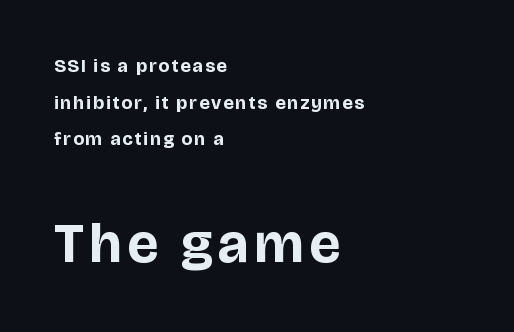
Typesetter's note: full bold, strokes at maximum text heaviness. A student would call this left alignment; a typographer would say flush left, rag right. The space beneath each line is pristine and unruled. Examine the stroke ends and you'll find no serifs. Here the second block reads like a headline and the first like body copy.
